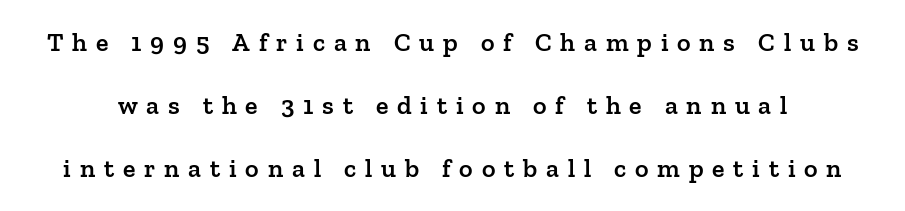
Q: Is the text bold? A: Semi-bold.
Q: Is the text italic (slanted)? A: No, it is upright.
Q: Is the text underlined? A: No.
Q: Is the spacing between letters normal or unusually wide? A: Unusually wide.
Q: Is the spacing between lines tight, normal or loose? A: Loose.
